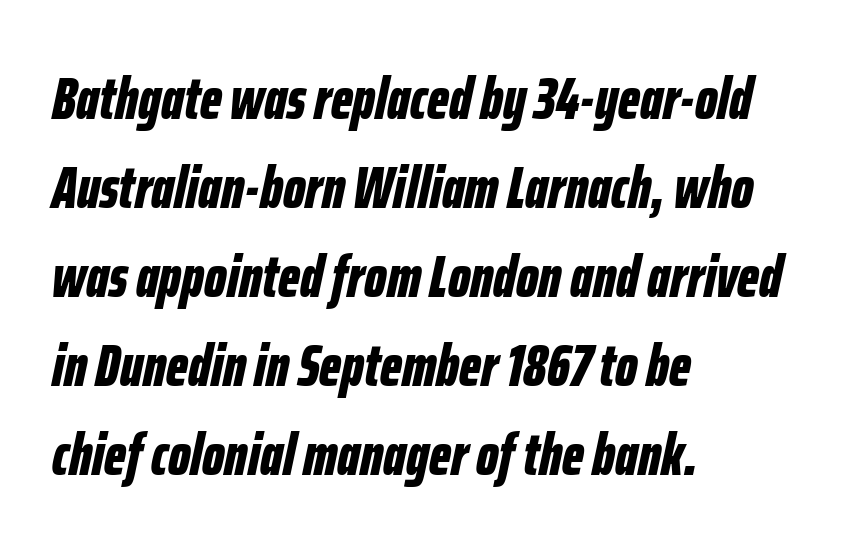
Q: Is the text bold? A: Yes.
Q: Is the text italic (slanted)? A: Yes, it leans right by about 12 degrees.
Q: Is the text underlined? A: No.
Q: How is the paragraph aligned? A: Left-aligned.
Q: Is the spacing between letters normal or unusually wide? A: Normal.
Q: Is the spacing between lines tight, normal or loose? A: Normal.
Q: Width (condensed, normal, or wide)? A: Condensed.
Q: Stroke contrast? A: Low.
Q: x-height? A: Medium.
Q: Monospaced? A: No.
